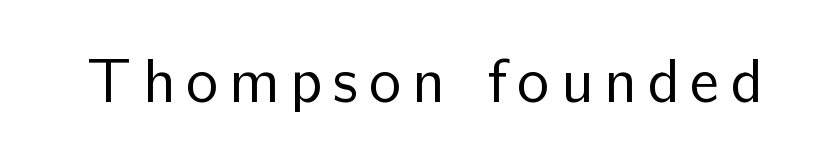
You could not count columns in this text — the font is proportionally spaced. Each letter's strokes conclude bluntly, with no projecting serifs. Words float on clear page, feet unadorned. The characters are drawn with everyday or finer stroke widths.
